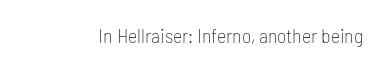
{"italic": "no", "bold": "no", "underline": "no", "letter_spacing": "normal", "letter_spacing_em": 0.0, "glyph_px": 20}
